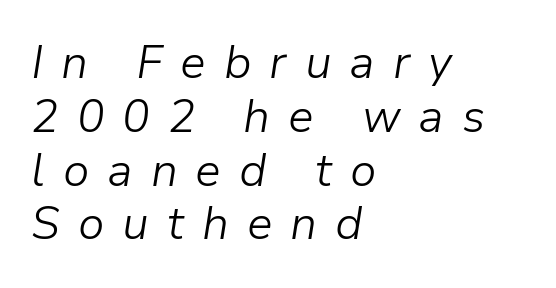
{"italic": "yes", "lean": "right", "slant_degrees": 9, "bold": "no", "weight": "light", "width": "normal", "stroke_contrast": "low", "x_height": "medium", "monospaced": "no", "underline": "no", "align": "left", "line_spacing_ratio": 1.17, "letter_spacing": "wide", "letter_spacing_em": 0.39, "glyph_px": 46}
